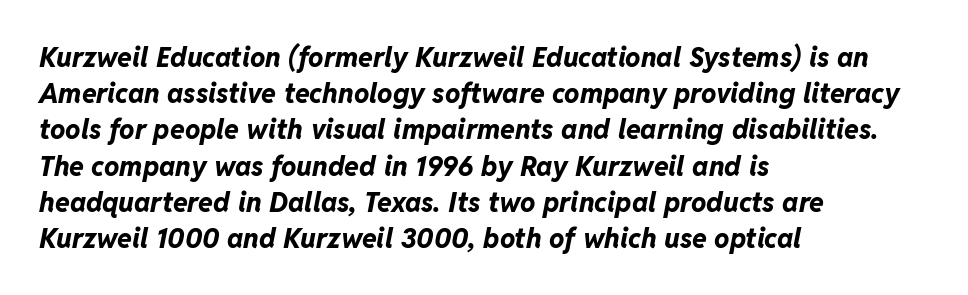
Honestly, there is no underline to notice here at all. Caption: multi-line text, flush left, ragged right. These lines sit exactly where default settings would place them. Thick stems and heavy bowls — unmistakably bold. This rendering leaves character spacing at its baseline value. Compared with ordinary roman type, these characters are visibly tilted.
